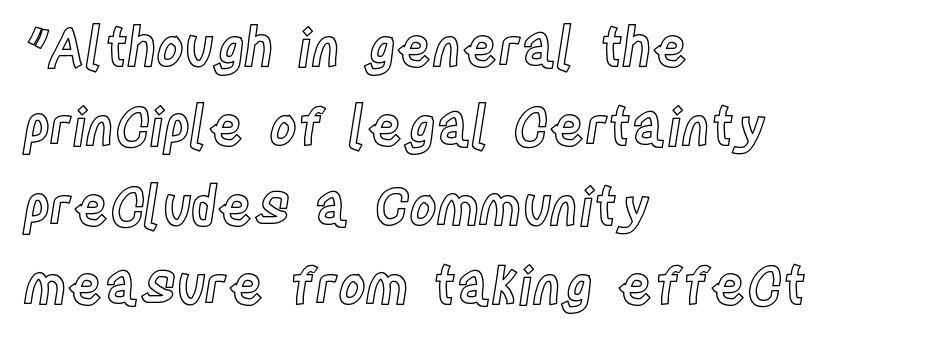
Just letters on the line, the space beneath them empty. No extra tracking has been applied to these lines. One glance says typical: line gaps are just what's usual.
